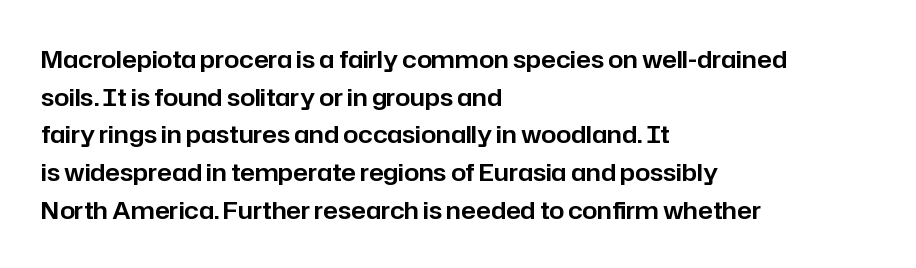
{"italic": "no", "underline": "no", "align": "left", "line_spacing": "normal", "line_spacing_ratio": 1.57, "letter_spacing": "normal", "letter_spacing_em": 0.0, "glyph_px": 24}
